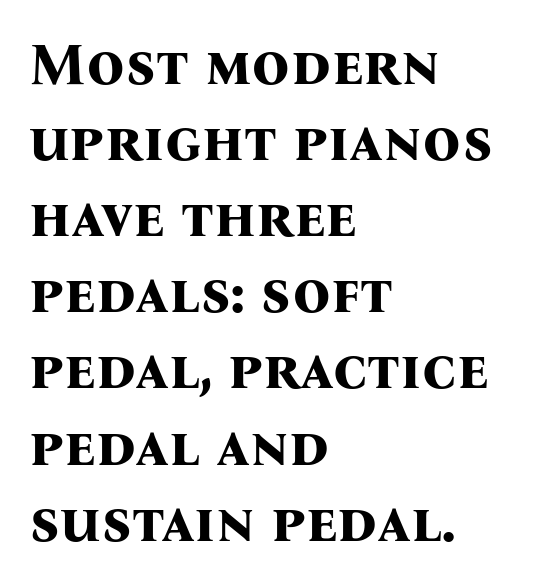
The image shows 59 px bold serif type, upright; set left-aligned, normal line spacing (1.29x), normal letter spacing, not underlined; medium stroke contrast and a medium x-height.
